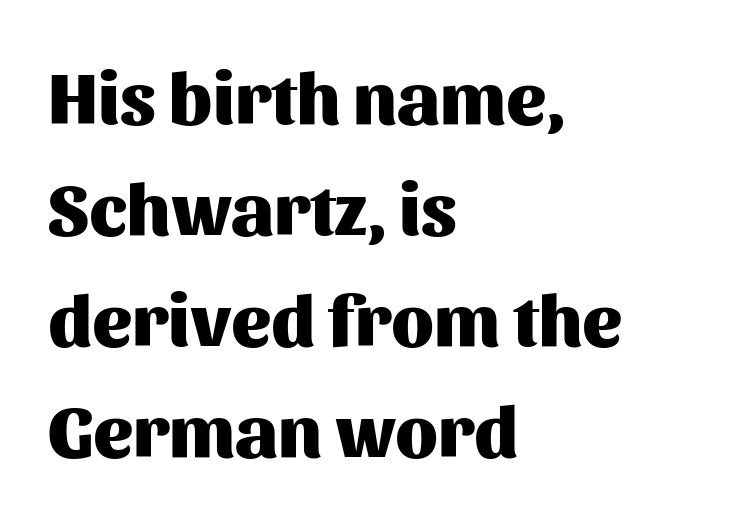
The image shows 74 px heavy sans-serif type, upright; set left-aligned, normal line spacing (1.5x), normal letter spacing, not underlined; medium stroke contrast and a medium x-height.
